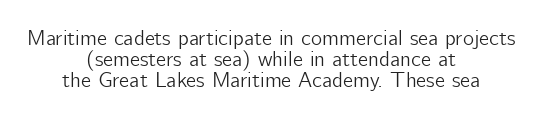
Q: Is the text italic (slanted)? A: No, it is upright.
Q: Is the text underlined? A: No.
Q: How is the paragraph aligned? A: Centered.
Q: Is the spacing between letters normal or unusually wide? A: Normal.
Q: Is the spacing between lines tight, normal or loose? A: Tight.
